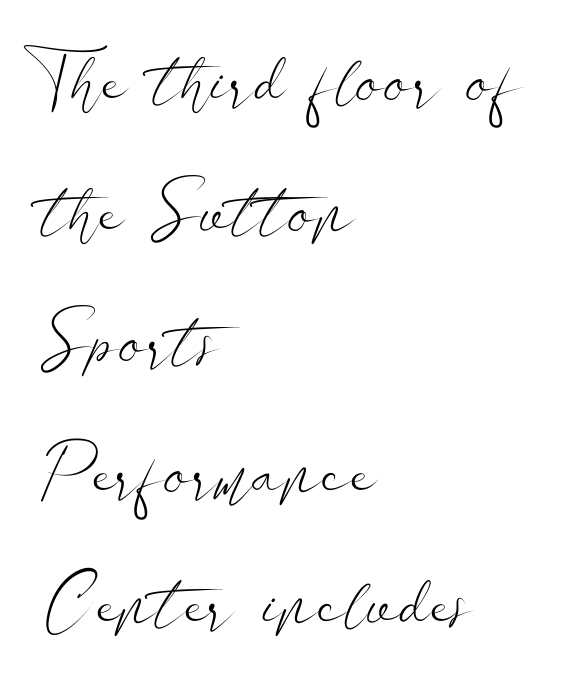
Q: Is the text bold? A: No.
Q: Is the text italic (slanted)? A: Yes.
Q: Is the typeface a serif or a sans-serif typeface? A: Sans-serif.
Q: Is the text underlined? A: No.
Q: How is the paragraph aligned? A: Left-aligned.
Q: Is the spacing between letters normal or unusually wide? A: Normal.
Q: Width (condensed, normal, or wide)? A: Wide.
Q: Stroke contrast? A: Low.
Q: x-height? A: Small.
Q: Monospaced? A: No.
